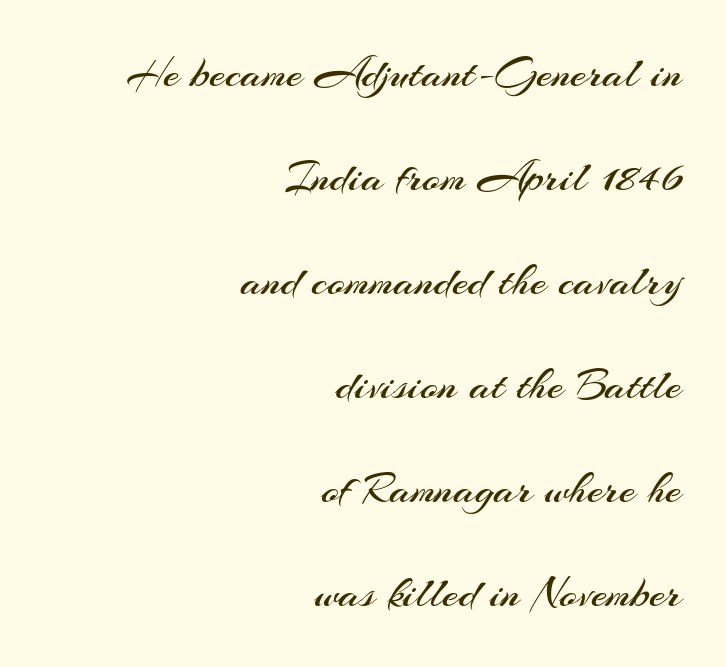
Q: Is the text bold? A: No.
Q: Is the text italic (slanted)? A: Yes.
Q: Is the typeface a serif or a sans-serif typeface? A: Sans-serif.
Q: Is the text underlined? A: No.
Q: How is the paragraph aligned? A: Right-aligned.
Q: Is the spacing between letters normal or unusually wide? A: Normal.
Q: Is the spacing between lines tight, normal or loose? A: Loose.
Q: Width (condensed, normal, or wide)? A: Normal.
Q: Stroke contrast? A: Medium.
Q: x-height? A: Small.
Q: Monospaced? A: No.
